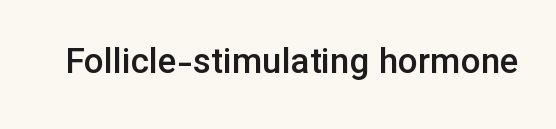
Here the designer chose a conventional face with non-uniform glyph widths. Standard letterfit; no display-style spreading of the glyphs. This is sans-serif lettering, the kind often seen on screens and signage. Moderately thickened strokes mark this as semibold type.
